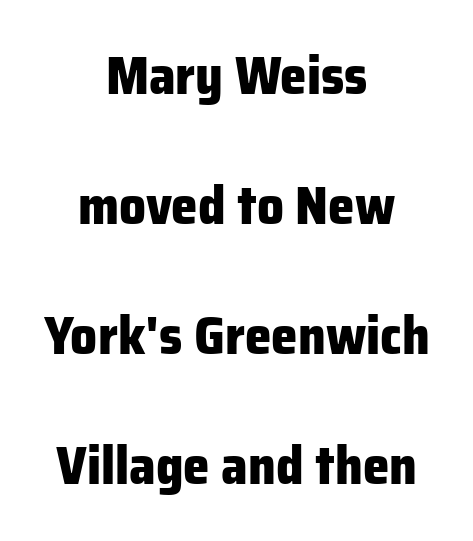
Q: Is the text bold? A: Yes.
Q: Is the text italic (slanted)? A: No, it is upright.
Q: Is the typeface a serif or a sans-serif typeface? A: Sans-serif.
Q: Is the text underlined? A: No.
Q: How is the paragraph aligned? A: Centered.
Q: Is the spacing between letters normal or unusually wide? A: Normal.
Q: Is the spacing between lines tight, normal or loose? A: Loose.
Q: Width (condensed, normal, or wide)? A: Normal.
Q: Stroke contrast? A: Low.
Q: x-height? A: Medium.
Q: Monospaced? A: No.
